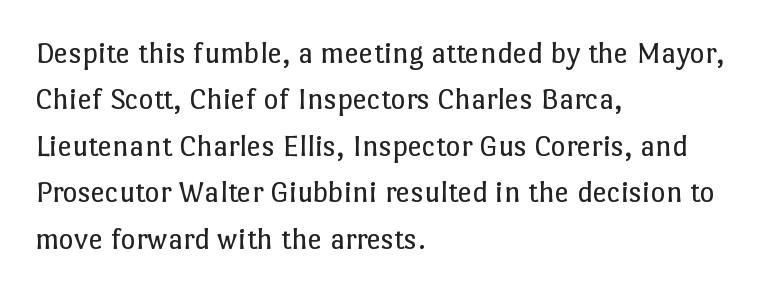
Q: Is the text bold? A: No.
Q: Is the text italic (slanted)? A: No, it is upright.
Q: Is the text underlined? A: No.
Q: How is the paragraph aligned? A: Left-aligned.
Q: Is the spacing between letters normal or unusually wide? A: Normal.
Q: Is the spacing between lines tight, normal or loose? A: Normal.
Q: Width (condensed, normal, or wide)? A: Normal.
Q: Stroke contrast? A: Low.
Q: x-height? A: Medium.
Q: Monospaced? A: No.
